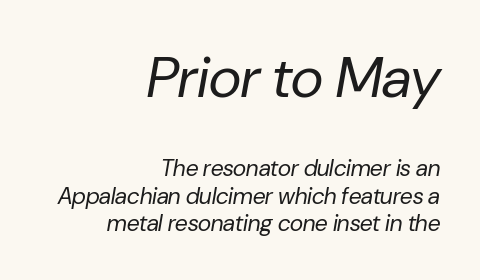
The image shows 57 px regular-weight type, italic (leaning right); set right-aligned, line spacing 1.19x, normal letter spacing, not underlined; the first (top) block is 2.48x larger; low stroke contrast and a medium x-height.
